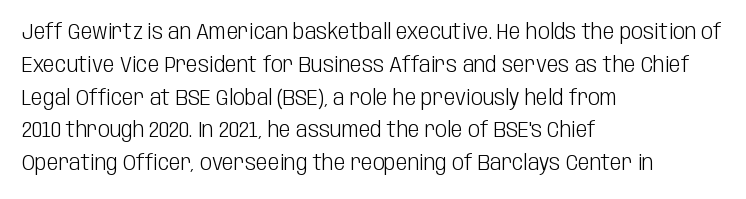
{"italic": "no", "bold": "no", "underline": "no", "align": "left", "line_spacing": "normal", "line_spacing_ratio": 1.56, "letter_spacing": "normal", "letter_spacing_em": 0.0, "glyph_px": 21}
